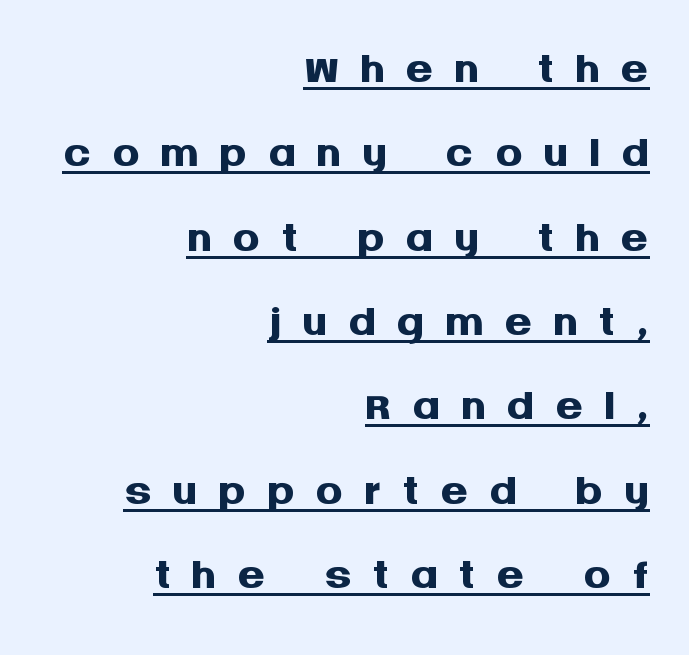
When letters stand straight like this, we call the style roman or upright. In terms of weight, the rendering is a true, heavy bold. Does the copy run flush right? Yes — the right margin is perfectly even. The face used here is a sans, in the tradition of grotesques and geometrics. Honestly, the letter spacing is so wide it's the main thing you notice.
